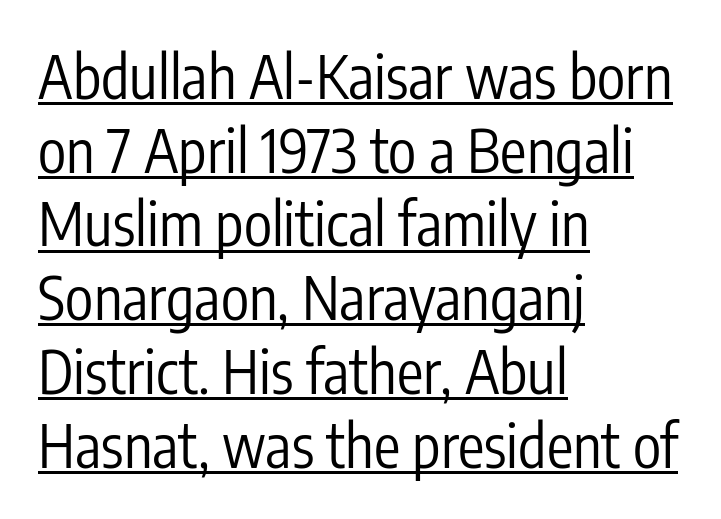
Q: Is the text bold? A: No.
Q: Is the text italic (slanted)? A: No, it is upright.
Q: Is the typeface a serif or a sans-serif typeface? A: Sans-serif.
Q: Is the text underlined? A: Yes.
Q: How is the paragraph aligned? A: Left-aligned.
Q: Is the spacing between letters normal or unusually wide? A: Normal.
Q: Is the spacing between lines tight, normal or loose? A: Normal.
Q: Width (condensed, normal, or wide)? A: Condensed.
Q: Stroke contrast? A: Low.
Q: x-height? A: Medium.
Q: Monospaced? A: No.
